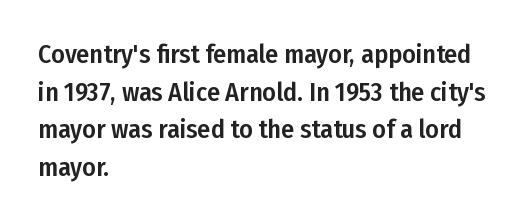
Which margin do the lines hug? The left one — the right edge is uneven. This sample uses plain, unmodified letter spacing. Glance below the letters and you will spot only blank space. Baseline-to-baseline distance is the conventional proportion of letter height.
